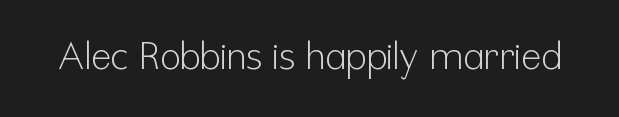
Q: Is the text bold? A: No.
Q: Is the text italic (slanted)? A: No, it is upright.
Q: Is the typeface a serif or a sans-serif typeface? A: Sans-serif.
Q: Is the text underlined? A: No.
Q: Is the spacing between letters normal or unusually wide? A: Normal.
Q: Width (condensed, normal, or wide)? A: Condensed.
Q: Stroke contrast? A: Low.
Q: x-height? A: Medium.
Q: Monospaced? A: No.
